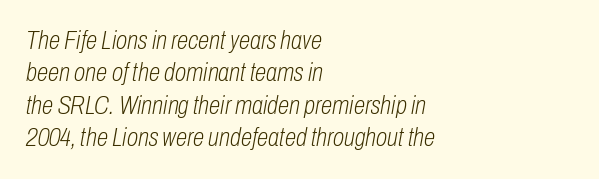
The passage shown is not bold in any degree. The paragraph has a hard left edge and a soft right edge. Characters follow at the spacing the type designer built in. Rendered with sloped, italic letterforms.
